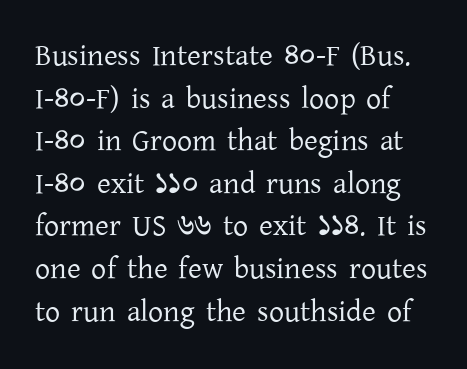
{"serif": "yes", "italic": "no", "bold": "no", "weight": "regular", "width": "normal", "stroke_contrast": "low", "x_height": "medium", "monospaced": "no", "underline": "no", "align": "left", "line_spacing": "normal", "line_spacing_ratio": 1.42, "letter_spacing": "normal", "letter_spacing_em": 0.0, "glyph_px": 30}
